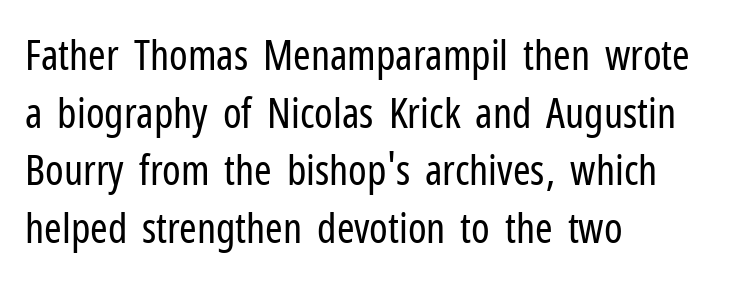
{"serif": "no", "italic": "no", "bold": "no", "weight": "regular", "width": "condensed", "stroke_contrast": "low", "x_height": "medium", "monospaced": "no", "underline": "no", "align": "left", "line_spacing": "normal", "line_spacing_ratio": 1.37, "letter_spacing": "normal", "letter_spacing_em": 0.0, "glyph_px": 42}
